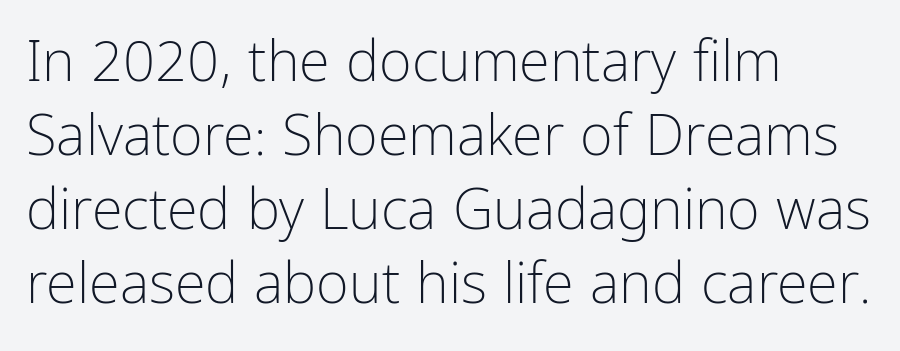
{"serif": "no", "italic": "no", "bold": "no", "weight": "light", "width": "condensed", "stroke_contrast": "low", "x_height": "medium", "monospaced": "no", "underline": "no", "align": "left", "line_spacing": "normal", "line_spacing_ratio": 1.32, "letter_spacing": "normal", "letter_spacing_em": 0.0, "glyph_px": 56}
